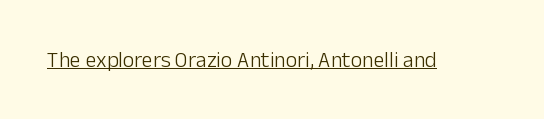
{"italic": "no", "bold": "no", "underline": "yes", "letter_spacing": "normal", "letter_spacing_em": 0.0, "glyph_px": 22}
